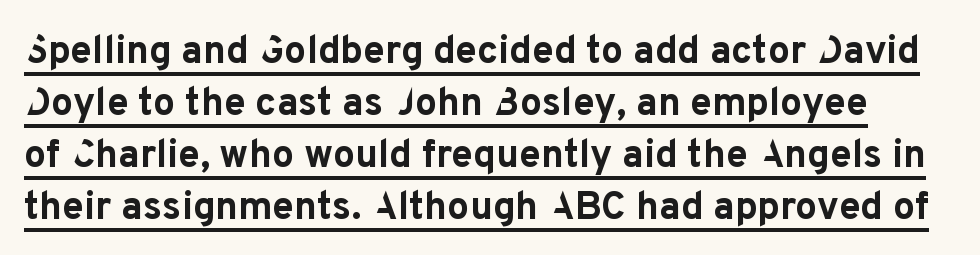
The image shows 39 px bold sans-serif type, upright; set normal line spacing (1.33x), normal letter spacing, underlined; low stroke contrast and a medium x-height.
